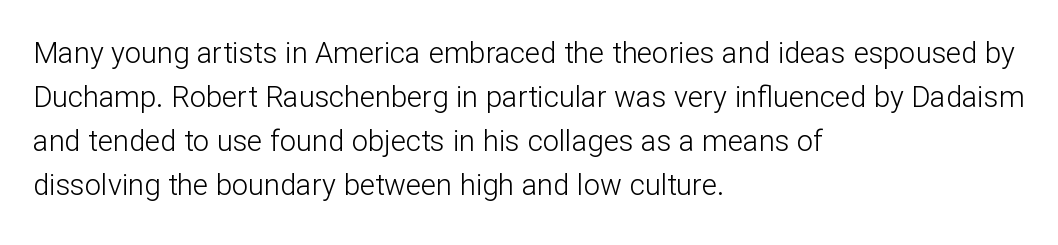
{"serif": "no", "italic": "no", "bold": "no", "weight": "light", "width": "normal", "stroke_contrast": "low", "x_height": "medium", "monospaced": "no", "underline": "no", "align": "left", "line_spacing": "normal", "line_spacing_ratio": 1.52, "letter_spacing": "normal", "letter_spacing_em": 0.0, "glyph_px": 29}
